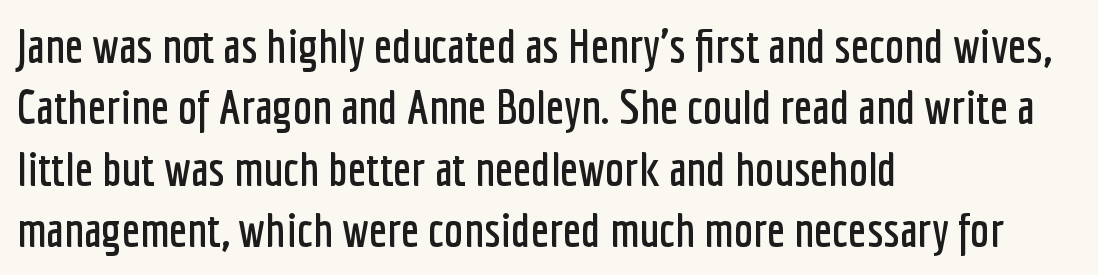
{"serif": "no", "italic": "no", "width": "condensed", "stroke_contrast": "low", "x_height": "medium", "monospaced": "no", "underline": "no", "align": "left", "line_spacing": "normal", "line_spacing_ratio": 1.28, "letter_spacing": "normal", "letter_spacing_em": 0.0, "glyph_px": 48}
